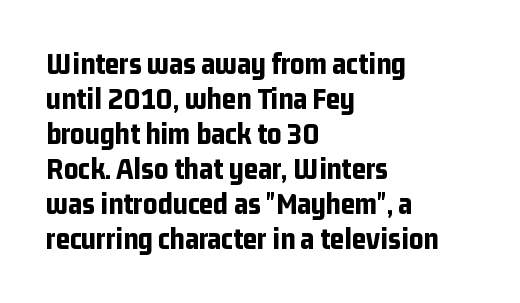
Q: Is the text bold? A: Yes.
Q: Is the text italic (slanted)? A: No, it is upright.
Q: Is the typeface a serif or a sans-serif typeface? A: Sans-serif.
Q: Is the text underlined? A: No.
Q: How is the paragraph aligned? A: Left-aligned.
Q: Is the spacing between letters normal or unusually wide? A: Normal.
Q: Is the spacing between lines tight, normal or loose? A: Tight.
Q: Width (condensed, normal, or wide)? A: Condensed.
Q: Stroke contrast? A: Low.
Q: x-height? A: Medium.
Q: Monospaced? A: No.
